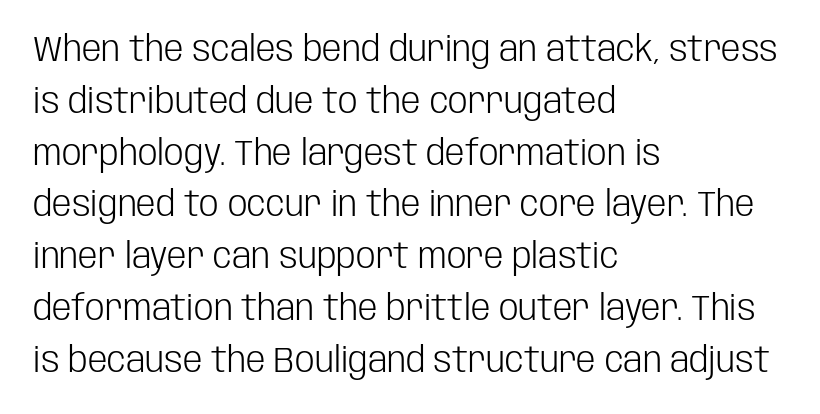
Honestly, there is no underline to notice here at all. Note the varied advance widths — an 'i' is clearly narrower than an 'm'. Reading down the column, the eye jumps a familiar distance to each next line. The rag falls on the right side of this text block. The face looks like a standard text weight, possibly lighter. Tracking value appears to be zero — textbook default spacing.
